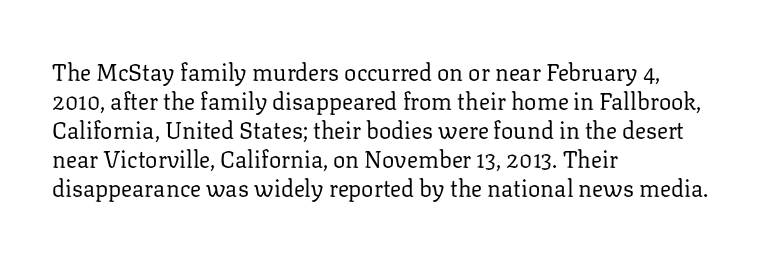
The image shows 23 px text type, upright; set left-aligned, normal line spacing (1.26x), normal letter spacing, not underlined.
